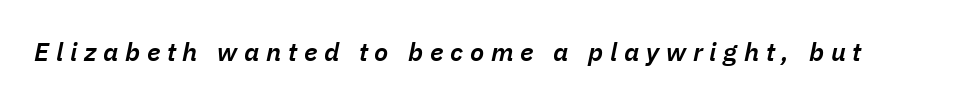
{"italic": "yes", "lean": "right", "slant_degrees": 11, "bold": "semi", "underline": "no", "letter_spacing": "wide", "letter_spacing_em": 0.26, "glyph_px": 26}
